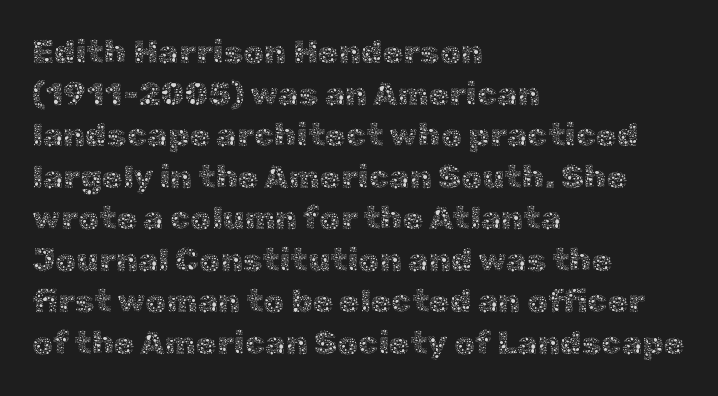
Q: Is the text bold? A: No.
Q: Is the text italic (slanted)? A: No, it is upright.
Q: Is the text underlined? A: No.
Q: How is the paragraph aligned? A: Left-aligned.
Q: Is the spacing between letters normal or unusually wide? A: Normal.
Q: Is the spacing between lines tight, normal or loose? A: Normal.
Q: Width (condensed, normal, or wide)? A: Normal.
Q: x-height? A: Medium.
Q: Monospaced? A: No.
